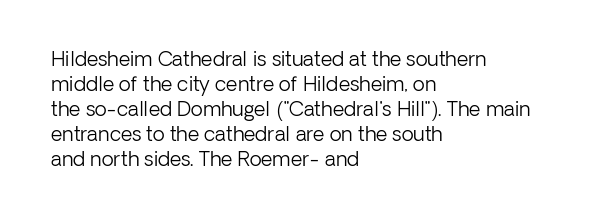
Q: Is the text bold? A: No.
Q: Is the text italic (slanted)? A: No, it is upright.
Q: Is the text underlined? A: No.
Q: How is the paragraph aligned? A: Left-aligned.
Q: Is the spacing between letters normal or unusually wide? A: Normal.
Q: Is the spacing between lines tight, normal or loose? A: Normal.
